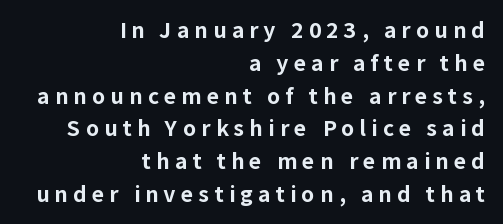
Q: Is the text bold? A: Yes.
Q: Is the text italic (slanted)? A: No, it is upright.
Q: Is the text underlined? A: No.
Q: How is the paragraph aligned? A: Right-aligned.
Q: Is the spacing between letters normal or unusually wide? A: Unusually wide.
Q: Is the spacing between lines tight, normal or loose? A: Normal.
